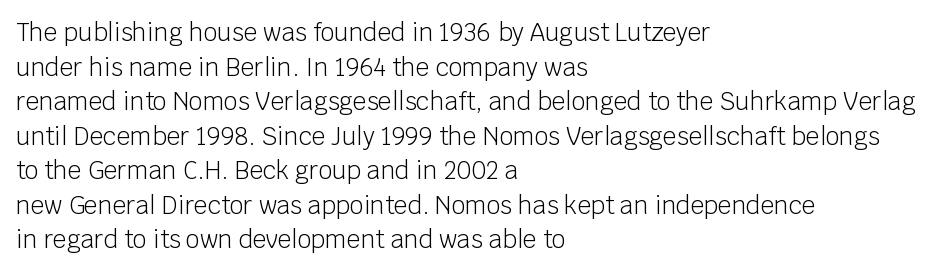
Regarding leading, the lines here are spaced in the standard way. The letters look calm and open, with moderate or lighter stems. Layout note: lines flush left. The rendering keeps characters at their native spacing. The lettering stays uniformly vertical, giving the passage a roman look. Underline: absent.
